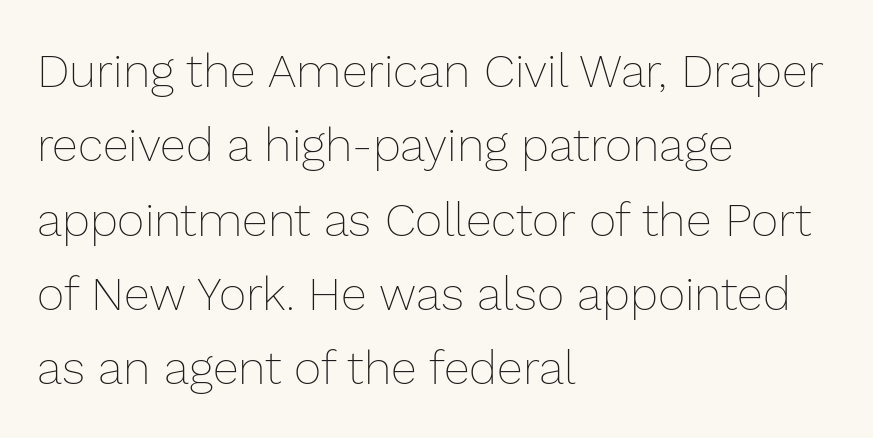
Q: Is the text bold? A: No.
Q: Is the text italic (slanted)? A: No, it is upright.
Q: Is the text underlined? A: No.
Q: How is the paragraph aligned? A: Left-aligned.
Q: Is the spacing between letters normal or unusually wide? A: Normal.
Q: Is the spacing between lines tight, normal or loose? A: Normal.
Q: Width (condensed, normal, or wide)? A: Normal.
Q: Stroke contrast? A: Low.
Q: x-height? A: Medium.
Q: Monospaced? A: No.
